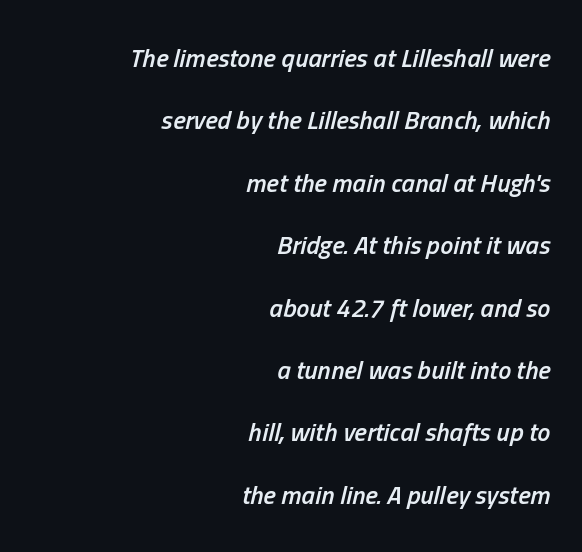
Right-aligned paragraph, ragged on the left. Characters are canted at an angle relative to the baseline's perpendicular. Nobody touched the tracking dial on this one. Regarding leading, the lines here are spaced well apart.
